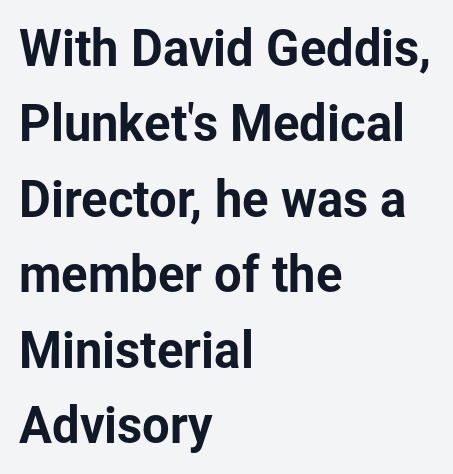
Q: Is the text italic (slanted)? A: No, it is upright.
Q: Is the typeface a serif or a sans-serif typeface? A: Sans-serif.
Q: Is the text underlined? A: No.
Q: How is the paragraph aligned? A: Left-aligned.
Q: Is the spacing between letters normal or unusually wide? A: Normal.
Q: Is the spacing between lines tight, normal or loose? A: Normal.
Q: Width (condensed, normal, or wide)? A: Normal.
Q: Stroke contrast? A: Low.
Q: x-height? A: Medium.
Q: Monospaced? A: No.
